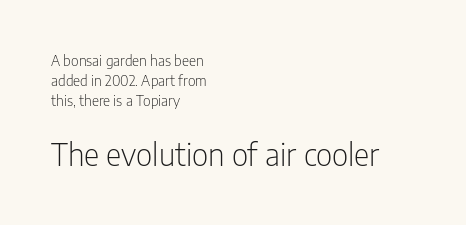
{"serif": "no", "italic": "no", "bold": "no", "weight": "light", "width": "condensed", "stroke_contrast": "low", "x_height": "medium", "monospaced": "no", "underline": "no", "align": "left", "line_spacing": "normal", "line_spacing_ratio": 1.44, "letter_spacing": "normal", "letter_spacing_em": 0.0, "larger_block": "second", "size_ratio": 2.14, "glyph_px": 30}
